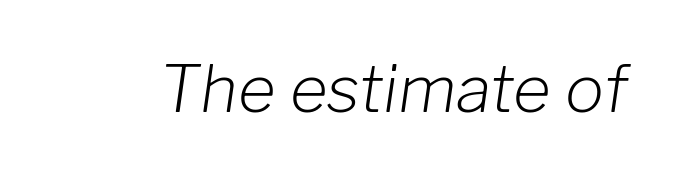
{"italic": "yes", "lean": "right", "slant_degrees": 8, "bold": "no", "weight": "light", "width": "normal", "stroke_contrast": "low", "x_height": "medium", "monospaced": "no", "underline": "no", "letter_spacing": "normal", "letter_spacing_em": 0.0, "glyph_px": 65}
